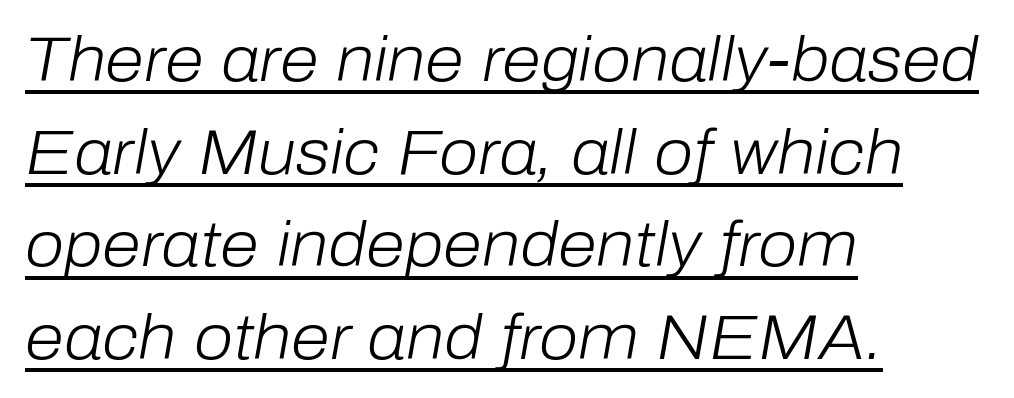
{"italic": "yes", "lean": "right", "slant_degrees": 10, "bold": "no", "weight": "light", "width": "normal", "stroke_contrast": "low", "x_height": "medium", "monospaced": "no", "underline": "yes", "align": "left", "line_spacing": "normal", "line_spacing_ratio": 1.47, "letter_spacing": "normal", "letter_spacing_em": 0.0, "glyph_px": 63}
